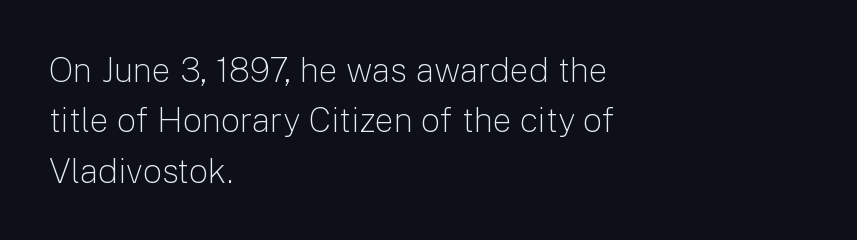
The area under the type is left untouched. Are there feet on the stems? There aren't — it's a sans. The lines in this sample share a left origin and differ only in where they stop. Vertically, the passage feels balanced, rows spaced as you'd expect.
